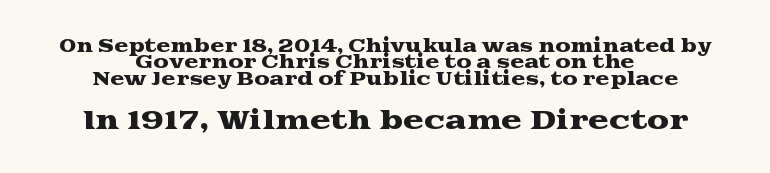
{"italic": "no", "underline": "no", "align": "center", "line_spacing": "tight", "line_spacing_ratio": 0.96, "letter_spacing": "normal", "letter_spacing_em": 0.0, "larger_block": "second", "size_ratio": 1.47, "glyph_px": 25}
